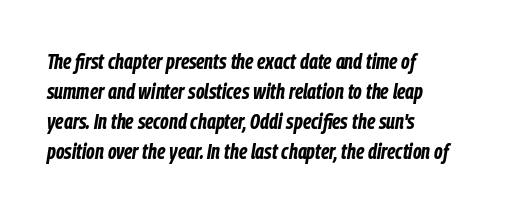
{"italic": "yes", "lean": "right", "slant_degrees": 9, "bold": "yes", "underline": "no", "align": "left", "line_spacing": "normal", "line_spacing_ratio": 1.36, "letter_spacing": "normal", "letter_spacing_em": 0.0, "glyph_px": 22}
